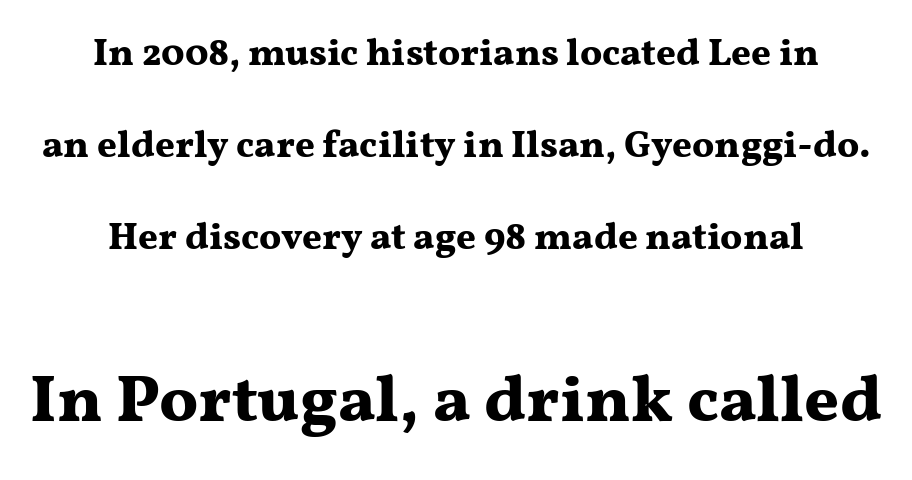
{"serif": "yes", "italic": "no", "bold": "yes", "weight": "bold", "width": "wide", "stroke_contrast": "medium", "x_height": "medium", "monospaced": "no", "underline": "no", "align": "center", "line_spacing": "loose", "line_spacing_ratio": 2.42, "letter_spacing": "normal", "letter_spacing_em": 0.0, "larger_block": "second", "size_ratio": 1.76, "glyph_px": 67}
